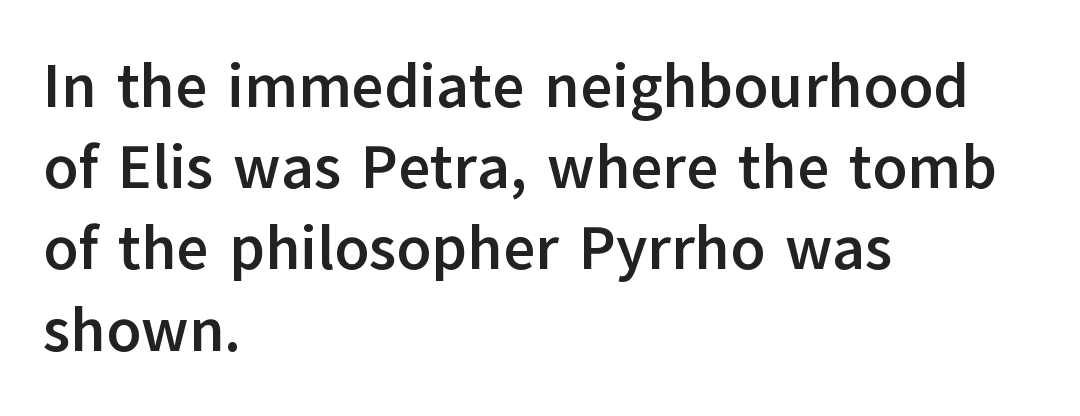
Q: Is the text bold? A: Yes.
Q: Is the text italic (slanted)? A: No, it is upright.
Q: Is the typeface a serif or a sans-serif typeface? A: Sans-serif.
Q: Is the text underlined? A: No.
Q: How is the paragraph aligned? A: Left-aligned.
Q: Is the spacing between letters normal or unusually wide? A: Normal.
Q: Is the spacing between lines tight, normal or loose? A: Normal.
Q: Width (condensed, normal, or wide)? A: Normal.
Q: Stroke contrast? A: Low.
Q: x-height? A: Medium.
Q: Monospaced? A: No.
